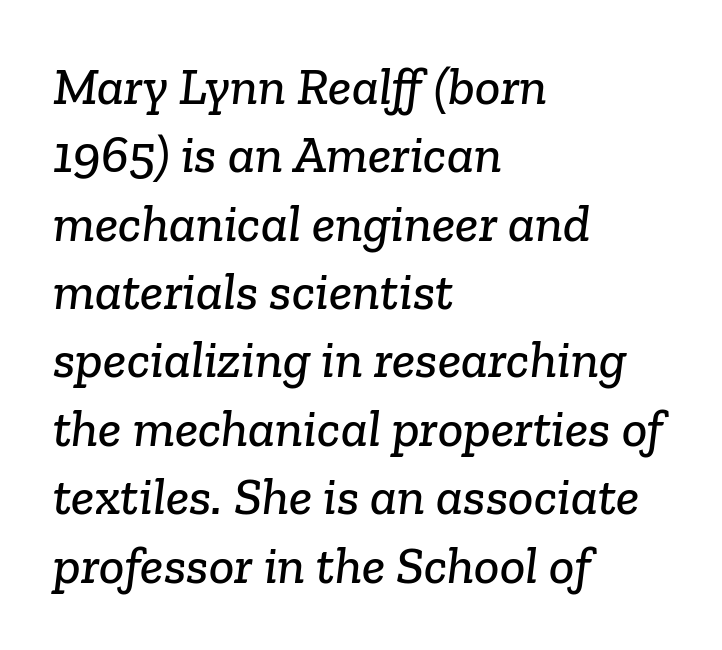
Q: Is the typeface a serif or a sans-serif typeface? A: Serif.
Q: Is the text underlined? A: No.
Q: How is the paragraph aligned? A: Left-aligned.
Q: Is the spacing between letters normal or unusually wide? A: Normal.
Q: Is the spacing between lines tight, normal or loose? A: Normal.
Q: Width (condensed, normal, or wide)? A: Normal.
Q: Stroke contrast? A: Low.
Q: x-height? A: Medium.
Q: Monospaced? A: No.
